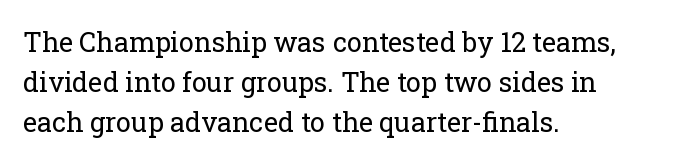
The paragraph shown leans on its left margin. Has an underline been added? It has not. The font's upright variant was chosen for this text. The cut favours lightness, reaching ordinary text weight at its darkest.
